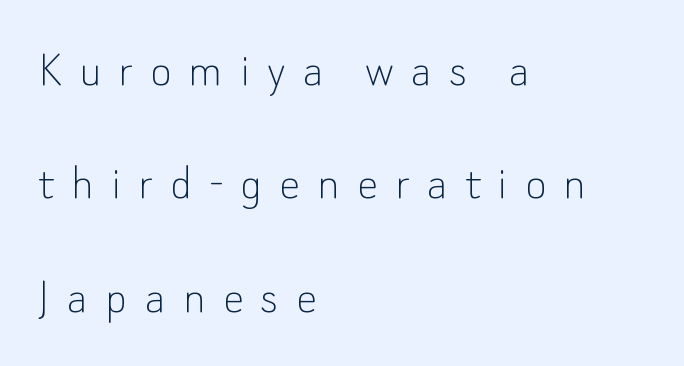
Q: Is the text bold? A: No.
Q: Is the text italic (slanted)? A: No, it is upright.
Q: Is the typeface a serif or a sans-serif typeface? A: Sans-serif.
Q: Is the text underlined? A: No.
Q: How is the paragraph aligned? A: Left-aligned.
Q: Is the spacing between letters normal or unusually wide? A: Unusually wide.
Q: Is the spacing between lines tight, normal or loose? A: Loose.
Q: Width (condensed, normal, or wide)? A: Normal.
Q: Stroke contrast? A: Low.
Q: x-height? A: Small.
Q: Monospaced? A: No.
